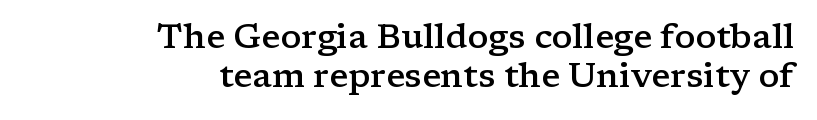
The passage shown is typed in a proportional face where columns would drift. The typography opts for an upright posture over an oblique one. Caption: semibold face, moderately heavy strokes. The tracking reads as untouched default to a designer's eye. The baseline area is clear. The rendering uses a small line-height, squeezing the rows.
